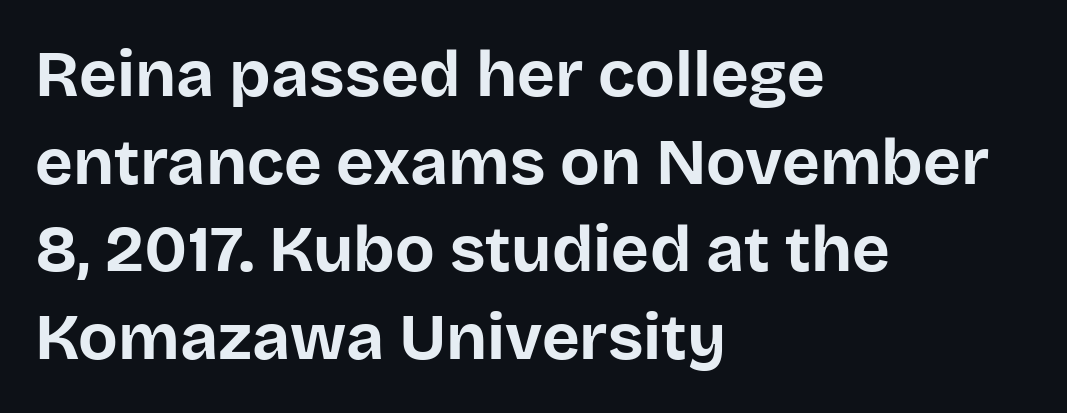
The image shows 65 px bold sans-serif type, upright; set left-aligned, normal line spacing (1.35x), normal letter spacing, not underlined; low stroke contrast and a large x-height.
